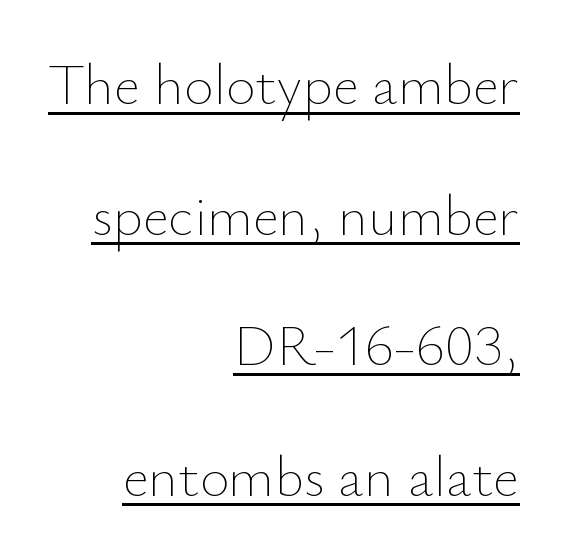
{"italic": "no", "bold": "no", "weight": "thin", "width": "normal", "stroke_contrast": "low", "x_height": "small", "monospaced": "no", "underline": "yes", "align": "right", "line_spacing": "loose", "line_spacing_ratio": 2.29, "letter_spacing": "normal", "letter_spacing_em": 0.0, "glyph_px": 57}
